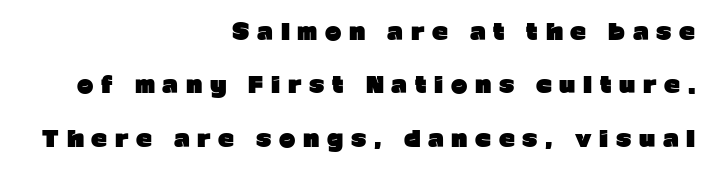
Q: Is the text bold? A: Yes.
Q: Is the text italic (slanted)? A: No, it is upright.
Q: Is the text underlined? A: No.
Q: How is the paragraph aligned? A: Right-aligned.
Q: Is the spacing between letters normal or unusually wide? A: Unusually wide.
Q: Is the spacing between lines tight, normal or loose? A: Loose.
